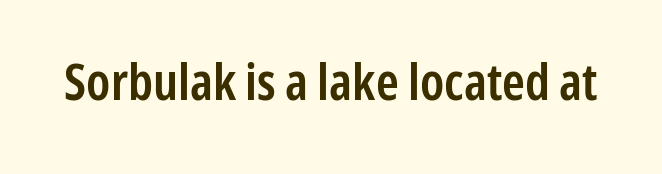
The image shows 51 px semibold, condensed sans-serif type, upright; set normal letter spacing, not underlined; low stroke contrast and a medium x-height.
